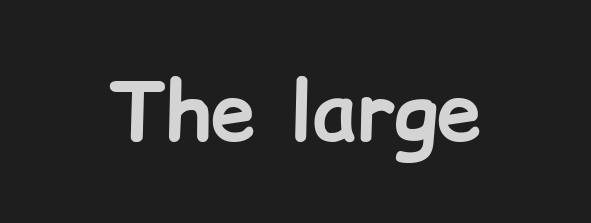
{"serif": "no", "italic": "no", "bold": "yes", "weight": "bold", "width": "normal", "stroke_contrast": "low", "x_height": "medium", "monospaced": "no", "underline": "no", "letter_spacing": "normal", "letter_spacing_em": 0.0, "glyph_px": 80}
